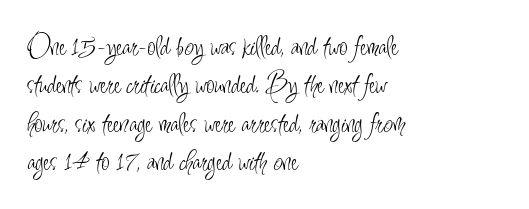
Check the space under the baseline: it is left empty. On a weight scale, this lands at 450 or below. What stands out about the letter spacing? Nothing — it is the standard amount. Note the varied advance widths — an 'i' is clearly narrower than an 'm'.
